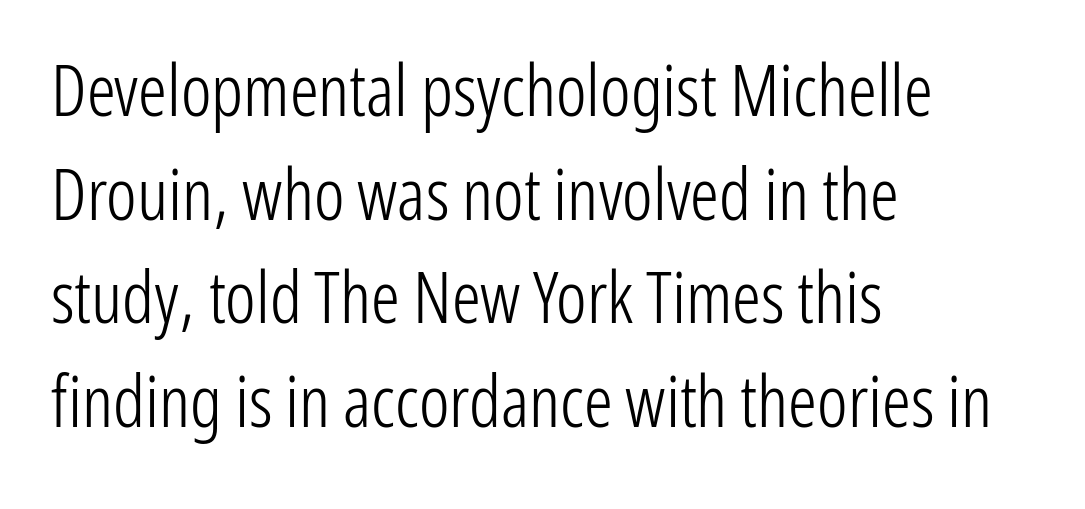
The typeface has the unassuming heft of standard copy or less. All the whitespace from short lines collects on the right. How are the letters spaced? Ordinarily, with no added tracking. A typesetter would call this leading conventional body-copy spacing.
